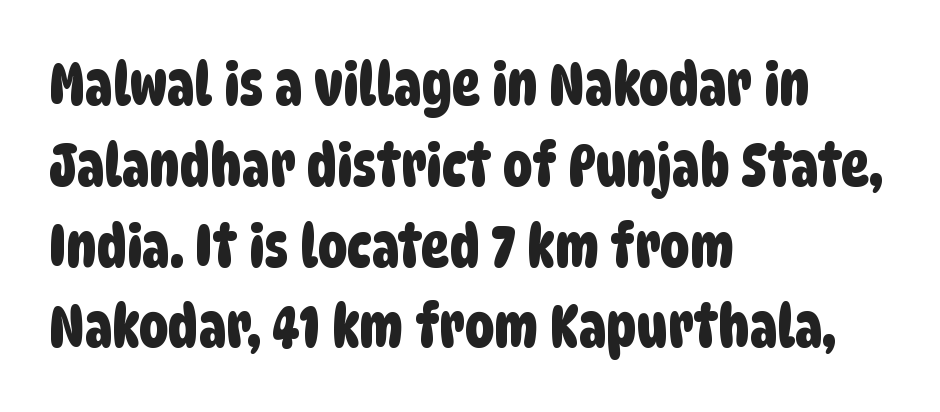
Q: Is the typeface a serif or a sans-serif typeface? A: Sans-serif.
Q: Is the text underlined? A: No.
Q: How is the paragraph aligned? A: Left-aligned.
Q: Is the spacing between letters normal or unusually wide? A: Normal.
Q: Is the spacing between lines tight, normal or loose? A: Normal.
Q: Width (condensed, normal, or wide)? A: Condensed.
Q: Stroke contrast? A: Low.
Q: x-height? A: Large.
Q: Monospaced? A: No.
